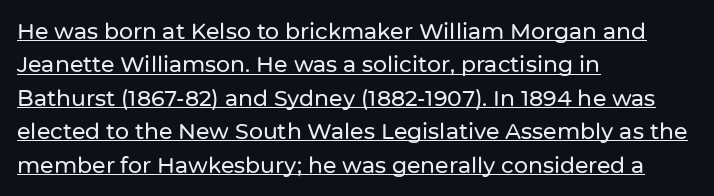
{"italic": "no", "underline": "yes", "align": "left", "line_spacing": "normal", "line_spacing_ratio": 1.52, "letter_spacing": "normal", "letter_spacing_em": 0.0, "glyph_px": 22}
